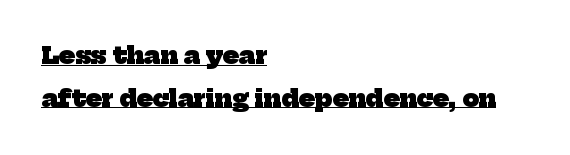
Q: Is the text bold? A: Yes.
Q: Is the text underlined? A: Yes.
Q: How is the paragraph aligned? A: Left-aligned.
Q: Is the spacing between letters normal or unusually wide? A: Normal.
